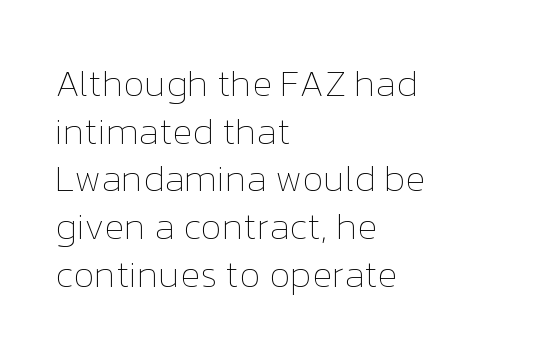
Vertical spacing — default. Short and long lines alike share a common starting point at left. Varying glyph widths throughout — classic text-font behaviour. Do the letters lean? They stand straight.
